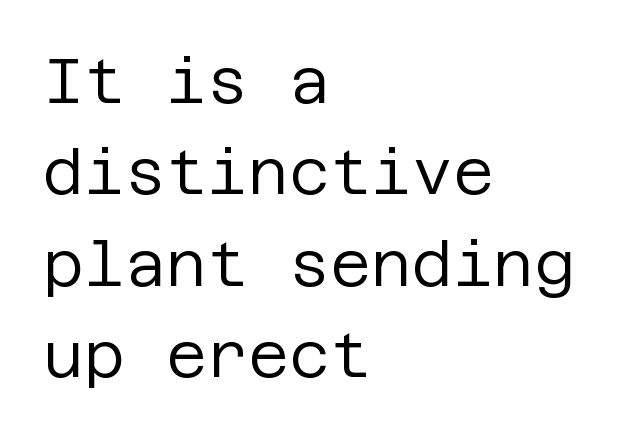
The image shows 63 px regular-weight sans-serif type, upright; set left-aligned, normal line spacing (1.45x), normal letter spacing, not underlined; low stroke contrast and a large x-height.
